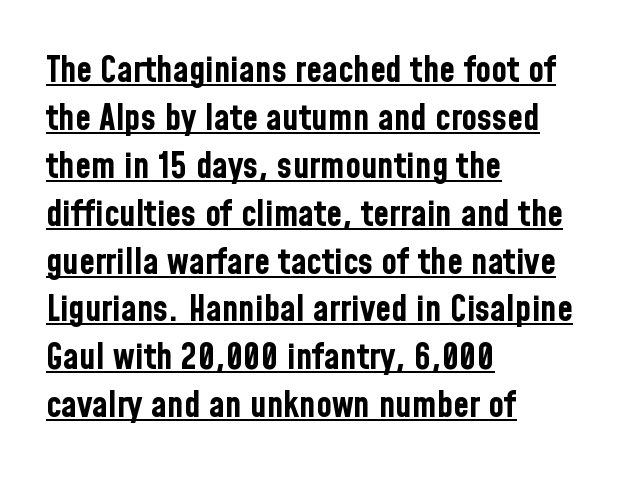
The font family rendered here belongs to the sans-serif group. These words are printed bold, with thick strokes throughout. Line beginnings align vertically; line endings do not. This block has exactly the height ordinary leading produces. Looks like regular typesetting: each glyph gets only the width it needs. In terms of posture, this sample is upright.
